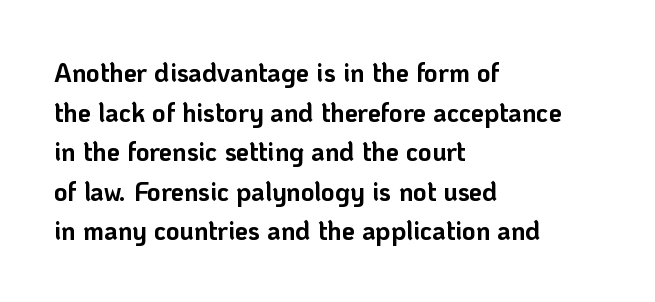
{"italic": "no", "bold": "yes", "underline": "no", "align": "left", "line_spacing": "normal", "line_spacing_ratio": 1.52, "letter_spacing": "normal", "letter_spacing_em": 0.0, "glyph_px": 26}
